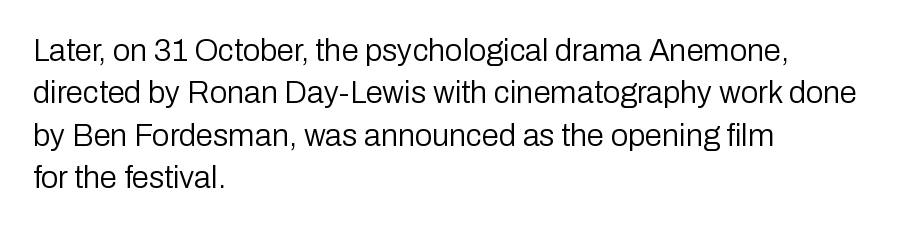
Nope, no serifs anywhere on these letters. Notice how descenders clear the ascenders below comfortably — that's standard leading. Letters have the restrained weight of plain body copy at most. Just letters on the line, the space beneath them empty.
